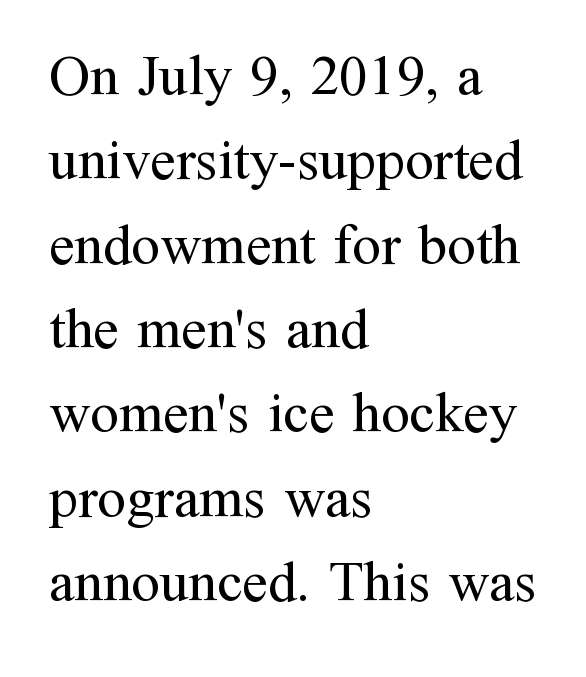
The image shows 57 px regular-weight serif type, upright; set left-aligned, normal line spacing (1.48x), normal letter spacing, not underlined; medium stroke contrast and a medium x-height.
